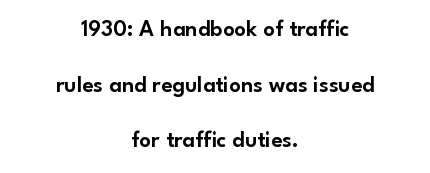
The image shows 23 px text type, upright; set centered, loose line spacing (2.42x), normal letter spacing, not underlined.
